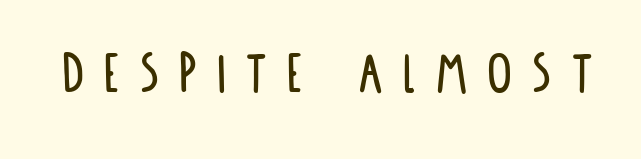
{"serif": "no", "italic": "no", "width": "condensed", "stroke_contrast": "low", "x_height": "large", "monospaced": "no", "underline": "no", "letter_spacing": "wide", "letter_spacing_em": 0.32, "glyph_px": 62}
